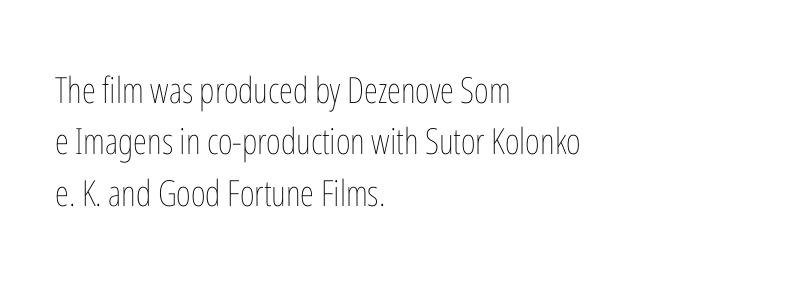
The image shows 36 px thin, condensed type, upright; set left-aligned, normal line spacing (1.43x), normal letter spacing, not underlined; low stroke contrast and a medium x-height.
